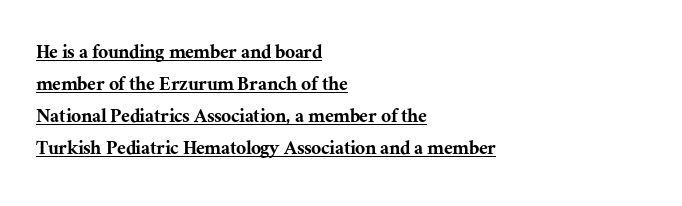
{"italic": "no", "underline": "yes", "align": "left", "line_spacing": "normal", "line_spacing_ratio": 1.45, "letter_spacing": "normal", "letter_spacing_em": 0.0, "glyph_px": 22}
